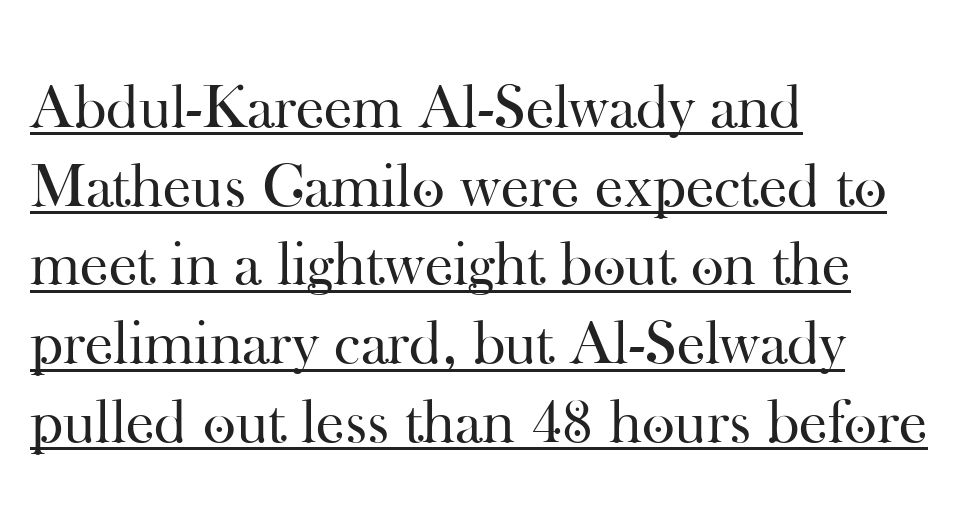
The image shows 63 px regular-weight serif type, upright; set left-aligned, normal line spacing (1.25x), normal letter spacing, underlined; high stroke contrast and a small x-height.
